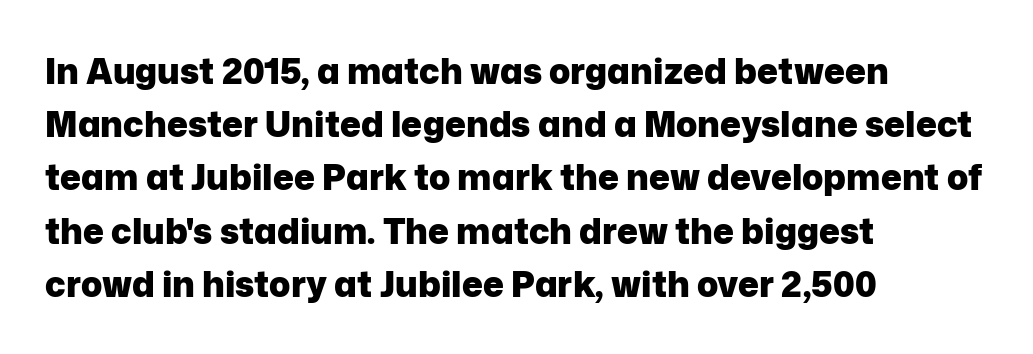
Just letters on the line, the space beneath them empty. The vertical gap from one line to the next is medium. These lines were composed using upright roman letters. Left-aligned paragraph, ragged on the right. Students, this is bold: see how much ink each stroke carries.
